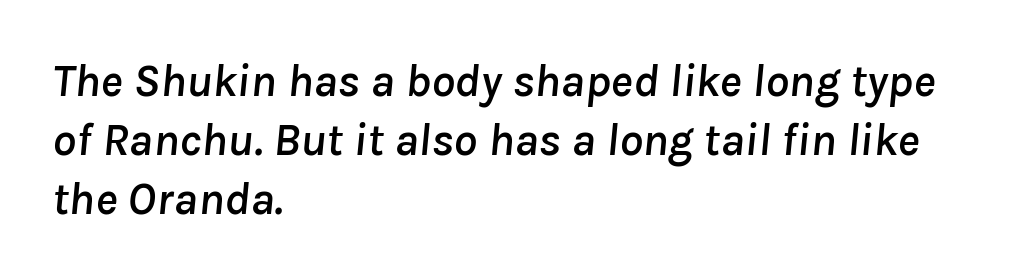
{"italic": "yes", "lean": "right", "slant_degrees": 8, "width": "normal", "stroke_contrast": "low", "x_height": "medium", "monospaced": "no", "underline": "no", "align": "left", "line_spacing": "normal", "line_spacing_ratio": 1.26, "letter_spacing": "normal", "letter_spacing_em": 0.0, "glyph_px": 47}
